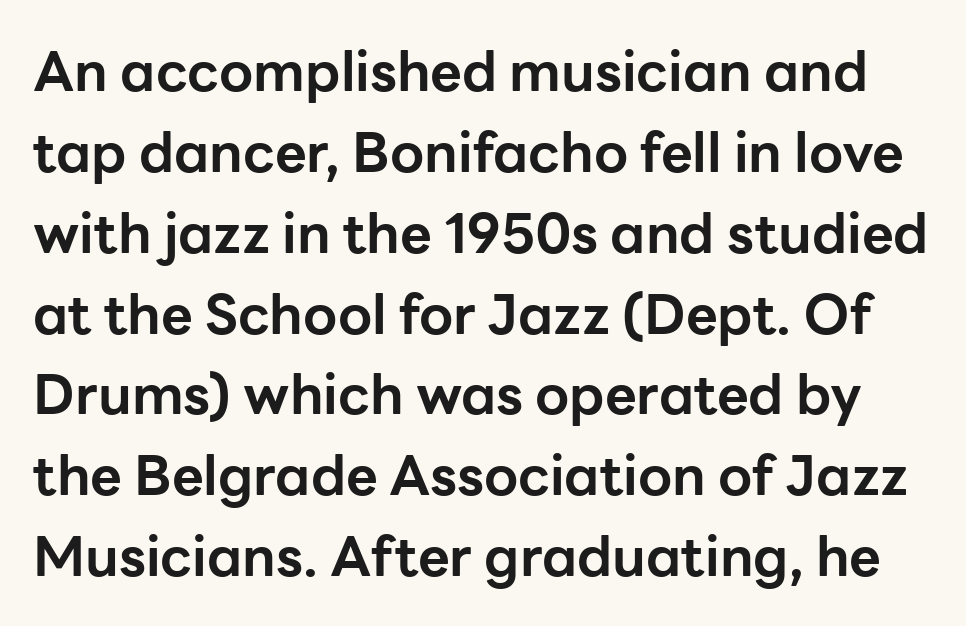
Q: Is the text bold? A: Yes.
Q: Is the text italic (slanted)? A: No, it is upright.
Q: Is the typeface a serif or a sans-serif typeface? A: Sans-serif.
Q: Is the text underlined? A: No.
Q: Is the spacing between letters normal or unusually wide? A: Normal.
Q: Is the spacing between lines tight, normal or loose? A: Normal.
Q: Width (condensed, normal, or wide)? A: Normal.
Q: Stroke contrast? A: Low.
Q: x-height? A: Medium.
Q: Monospaced? A: No.
